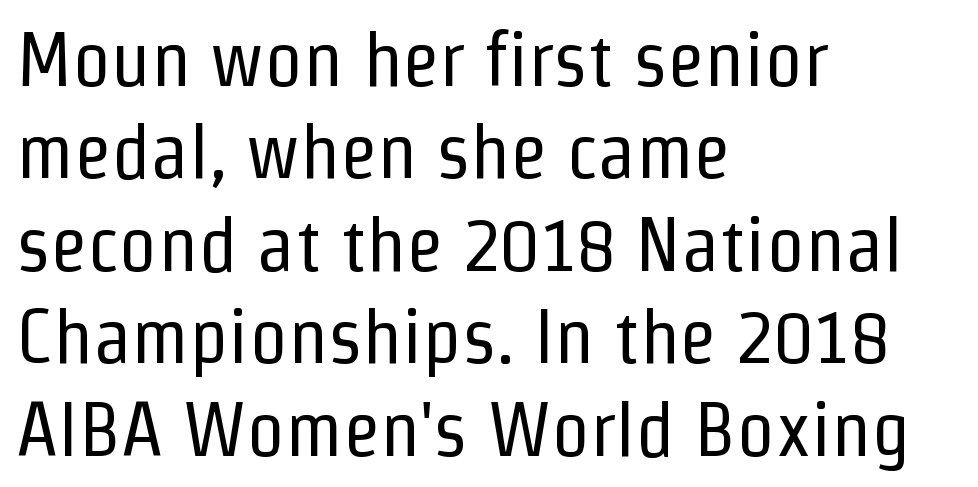
Letter spacing: default. Stems here are at most as thick as an everyday book face. This is roman type, the default non-slanted kind. Rule under the text: the space is simply empty. Character widths vary here, with narrow letters taking less room than wide ones. The passage shown is typeset with a sans-serif family.
